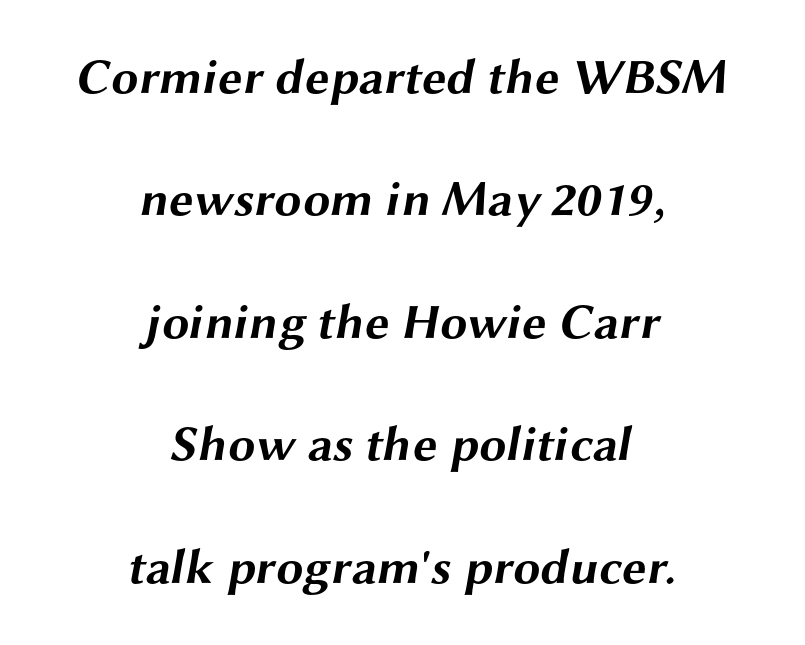
Q: Is the text bold? A: Yes.
Q: Is the typeface a serif or a sans-serif typeface? A: Sans-serif.
Q: Is the text underlined? A: No.
Q: How is the paragraph aligned? A: Centered.
Q: Is the spacing between letters normal or unusually wide? A: Normal.
Q: Is the spacing between lines tight, normal or loose? A: Loose.
Q: Width (condensed, normal, or wide)? A: Wide.
Q: Stroke contrast? A: Medium.
Q: x-height? A: Medium.
Q: Monospaced? A: No.
